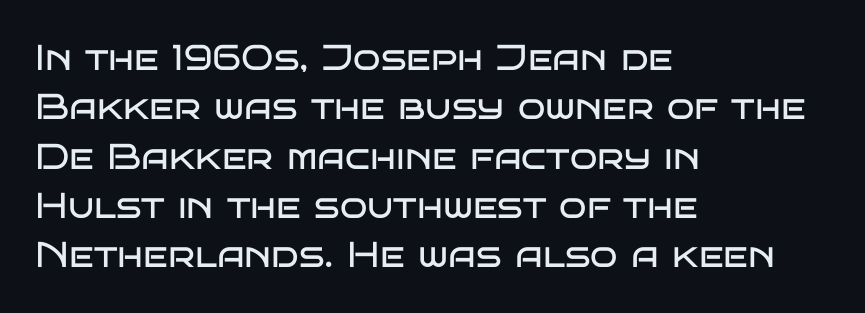
{"serif": "no", "italic": "no", "bold": "no", "weight": "regular", "width": "wide", "stroke_contrast": "low", "x_height": "large", "monospaced": "no", "underline": "no", "align": "left", "line_spacing": "normal", "line_spacing_ratio": 1.37, "letter_spacing": "normal", "letter_spacing_em": 0.0, "glyph_px": 36}
